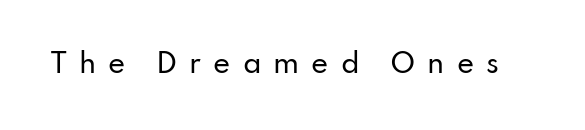
The image shows 26 px text type, upright; set unusually wide letter spacing (+0.46 em), not underlined.
